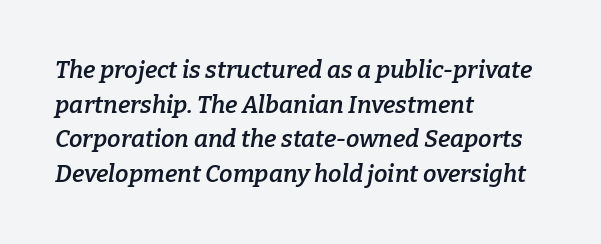
Q: Is the text bold? A: Semi-bold.
Q: Is the text italic (slanted)? A: Yes, it leans right by about 9 degrees.
Q: Is the text underlined? A: No.
Q: How is the paragraph aligned? A: Left-aligned.
Q: Is the spacing between letters normal or unusually wide? A: Normal.
Q: Is the spacing between lines tight, normal or loose? A: Normal.
